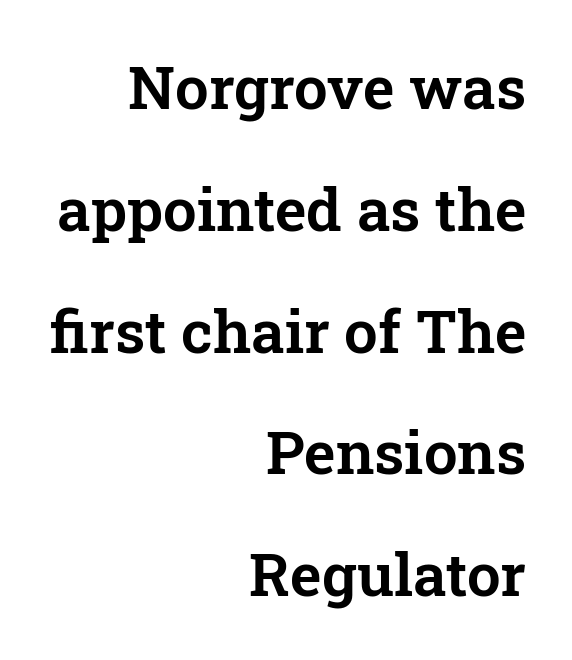
Q: Is the text italic (slanted)? A: No, it is upright.
Q: Is the typeface a serif or a sans-serif typeface? A: Serif.
Q: Is the text underlined? A: No.
Q: How is the paragraph aligned? A: Right-aligned.
Q: Is the spacing between letters normal or unusually wide? A: Normal.
Q: Is the spacing between lines tight, normal or loose? A: Loose.
Q: Width (condensed, normal, or wide)? A: Normal.
Q: Stroke contrast? A: Low.
Q: x-height? A: Medium.
Q: Monospaced? A: No.
